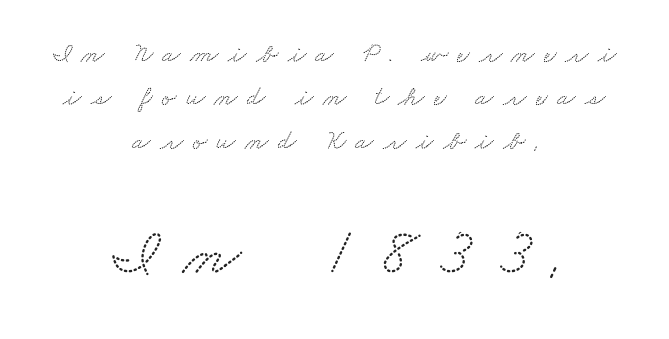
{"width": "wide", "stroke_contrast": "low", "x_height": "small", "monospaced": "no", "underline": "no", "align": "center", "line_spacing": "normal", "line_spacing_ratio": 1.61, "letter_spacing": "wide", "letter_spacing_em": 0.34, "larger_block": "second", "size_ratio": 2.48, "glyph_px": 67}
